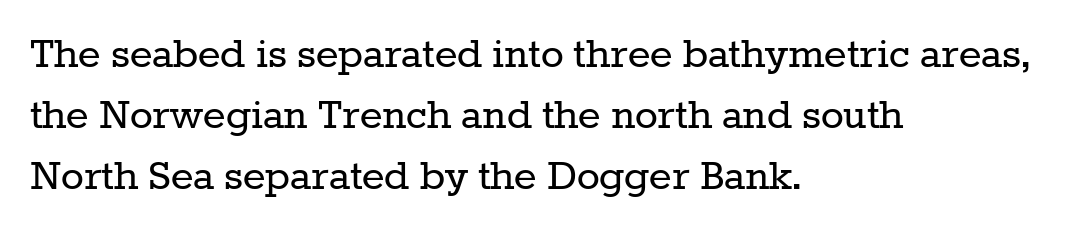
Q: Is the text bold? A: No.
Q: Is the text italic (slanted)? A: No, it is upright.
Q: Is the typeface a serif or a sans-serif typeface? A: Serif.
Q: Is the text underlined? A: No.
Q: How is the paragraph aligned? A: Left-aligned.
Q: Is the spacing between letters normal or unusually wide? A: Normal.
Q: Is the spacing between lines tight, normal or loose? A: Normal.
Q: Width (condensed, normal, or wide)? A: Normal.
Q: Stroke contrast? A: Low.
Q: x-height? A: Medium.
Q: Monospaced? A: No.
